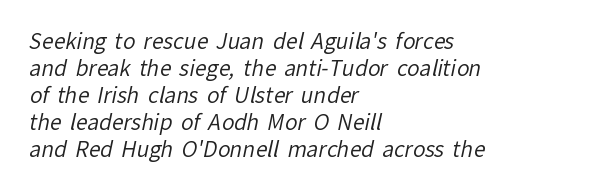
Q: Is the text bold? A: No.
Q: Is the text underlined? A: No.
Q: How is the paragraph aligned? A: Left-aligned.
Q: Is the spacing between letters normal or unusually wide? A: Normal.
Q: Is the spacing between lines tight, normal or loose? A: Normal.
